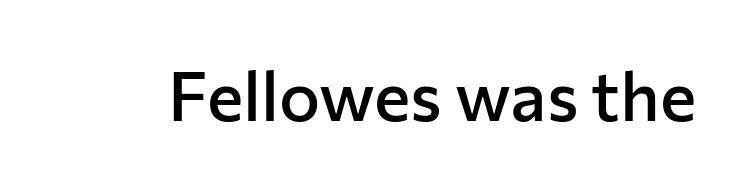
{"serif": "no", "italic": "no", "bold": "semi", "weight": "semibold", "width": "normal", "stroke_contrast": "low", "x_height": "medium", "monospaced": "no", "underline": "no", "letter_spacing": "normal", "letter_spacing_em": 0.0, "glyph_px": 69}
